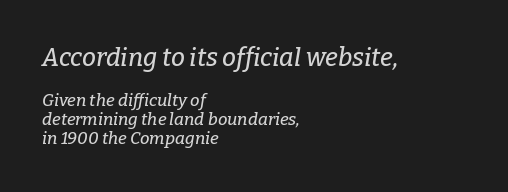
{"italic": "yes", "lean": "right", "slant_degrees": 9, "underline": "no", "align": "left", "line_spacing": "tight", "line_spacing_ratio": 1.12, "letter_spacing": "normal", "letter_spacing_em": 0.0, "larger_block": "first", "size_ratio": 1.47, "glyph_px": 25}
